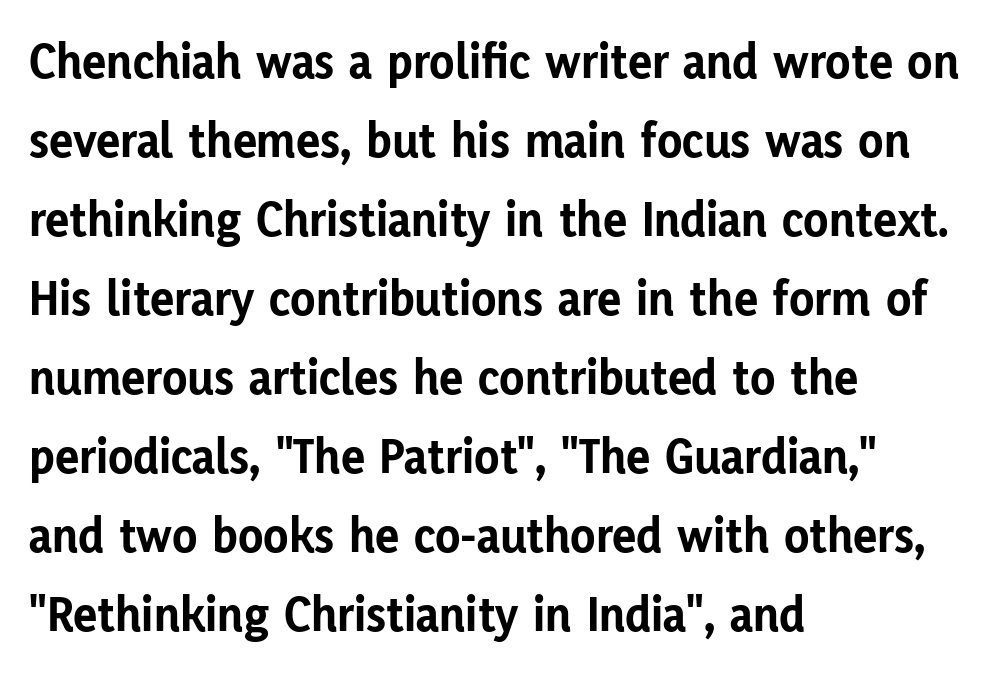
Q: Is the text bold? A: Yes.
Q: Is the text italic (slanted)? A: No, it is upright.
Q: Is the typeface a serif or a sans-serif typeface? A: Sans-serif.
Q: Is the text underlined? A: No.
Q: How is the paragraph aligned? A: Left-aligned.
Q: Is the spacing between letters normal or unusually wide? A: Normal.
Q: Is the spacing between lines tight, normal or loose? A: Normal.
Q: Width (condensed, normal, or wide)? A: Normal.
Q: Stroke contrast? A: Low.
Q: x-height? A: Medium.
Q: Monospaced? A: No.
